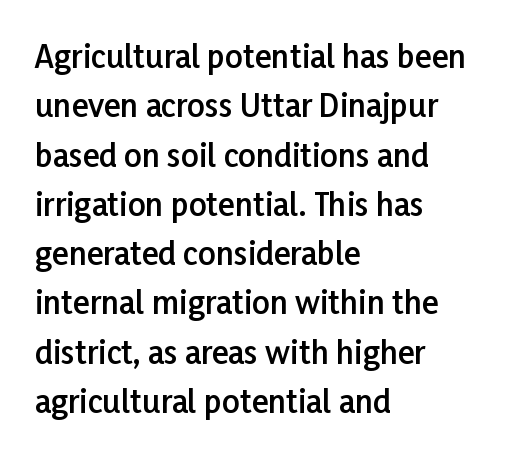
The image shows 31 px semibold sans-serif type, upright; set left-aligned, normal line spacing (1.59x), normal letter spacing, not underlined; low stroke contrast and a medium x-height.
